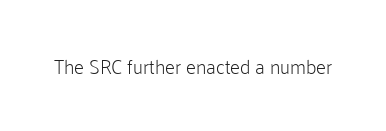
Q: Is the text bold? A: No.
Q: Is the text italic (slanted)? A: No, it is upright.
Q: Is the text underlined? A: No.
Q: Is the spacing between letters normal or unusually wide? A: Normal.
